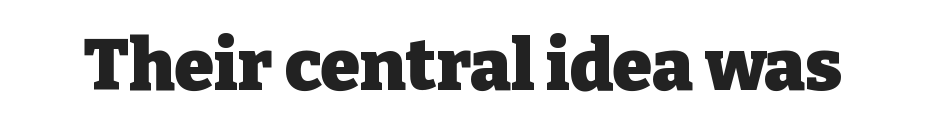
Q: Is the text bold? A: Yes.
Q: Is the text italic (slanted)? A: No, it is upright.
Q: Is the typeface a serif or a sans-serif typeface? A: Serif.
Q: Is the text underlined? A: No.
Q: Is the spacing between letters normal or unusually wide? A: Normal.
Q: Width (condensed, normal, or wide)? A: Normal.
Q: Stroke contrast? A: Low.
Q: x-height? A: Medium.
Q: Monospaced? A: No.
